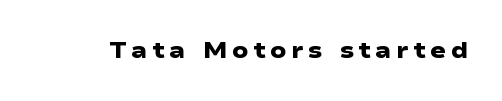
Q: Is the text bold? A: Yes.
Q: Is the text underlined? A: No.
Q: Is the spacing between letters normal or unusually wide? A: Unusually wide.
